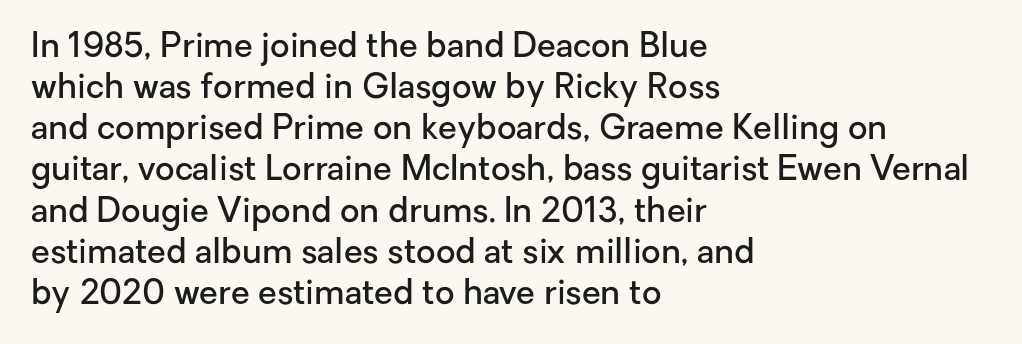
Serif or sans? Sans — the stroke terminals are bare. A clean baseline with only descenders dipping below it. These lines are rendered in a variable-pitch font. Words appear dense and cohesive because spacing is normal.
